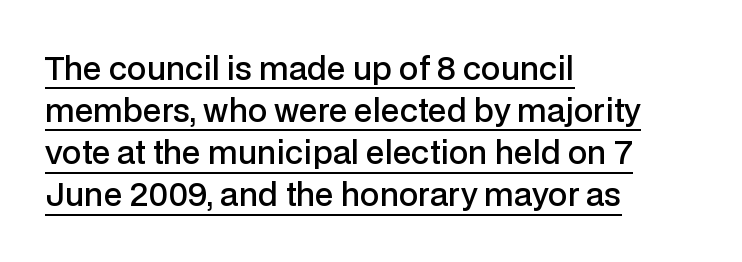
Q: Is the text bold? A: Semi-bold.
Q: Is the text italic (slanted)? A: No, it is upright.
Q: Is the typeface a serif or a sans-serif typeface? A: Sans-serif.
Q: Is the text underlined? A: Yes.
Q: How is the paragraph aligned? A: Left-aligned.
Q: Is the spacing between letters normal or unusually wide? A: Normal.
Q: Is the spacing between lines tight, normal or loose? A: Normal.
Q: Width (condensed, normal, or wide)? A: Normal.
Q: Stroke contrast? A: Low.
Q: x-height? A: Medium.
Q: Monospaced? A: No.
